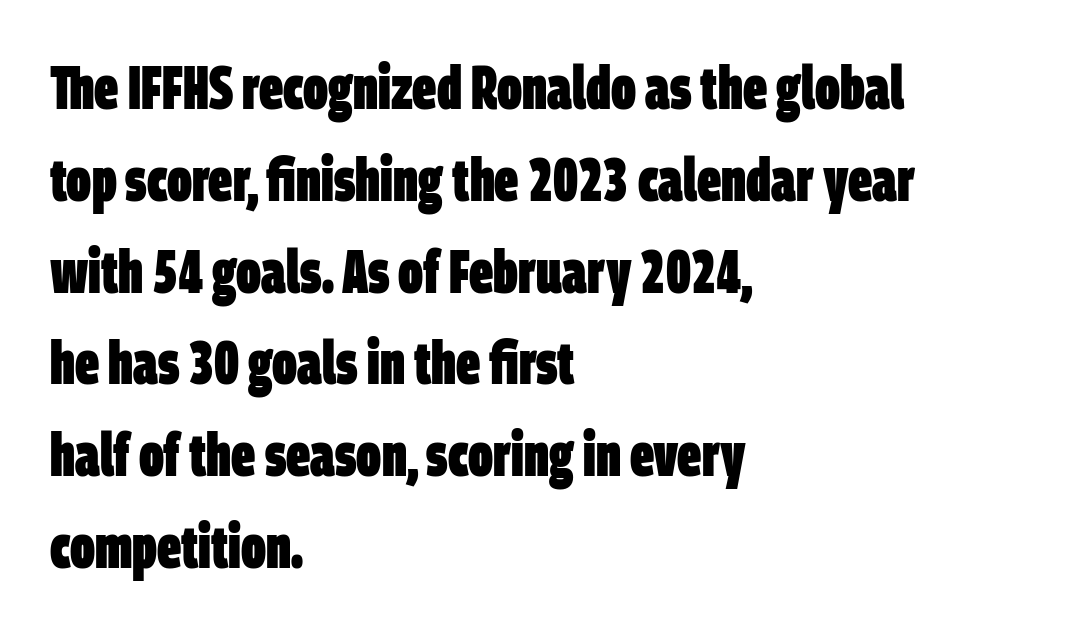
Proportional: the letters do not fall into vertical columns. These lines are composed in type without serifs. Strokes here are thick enough to call this a true bold. Line starts are locked; line ends wander.
